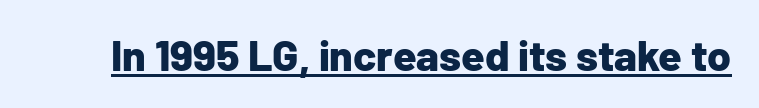
Q: Is the text bold? A: Yes.
Q: Is the text italic (slanted)? A: No, it is upright.
Q: Is the typeface a serif or a sans-serif typeface? A: Sans-serif.
Q: Is the text underlined? A: Yes.
Q: Is the spacing between letters normal or unusually wide? A: Normal.
Q: Width (condensed, normal, or wide)? A: Normal.
Q: Stroke contrast? A: Low.
Q: x-height? A: Medium.
Q: Monospaced? A: No.
